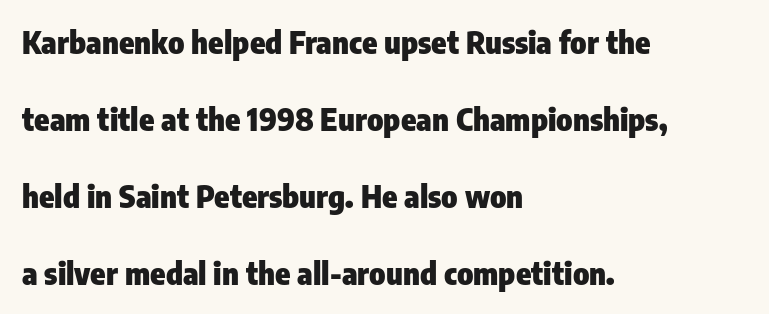
The image shows 31 px heavy, condensed sans-serif type, upright; set left-aligned, loose line spacing (2.48x), normal letter spacing, not underlined; low stroke contrast and a medium x-height.
